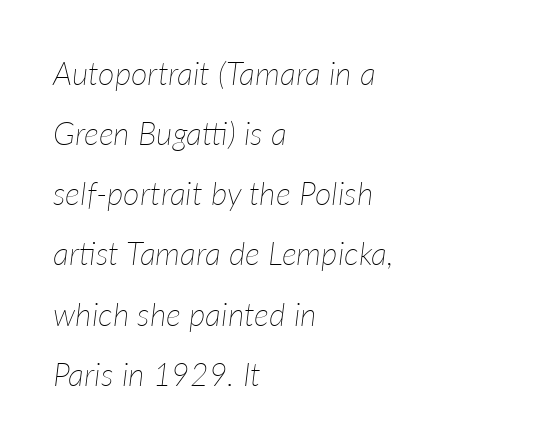
The image shows 32 px thin type, italic (leaning right); set left-aligned, line spacing 1.88x, normal letter spacing, not underlined; low stroke contrast and a medium x-height.
